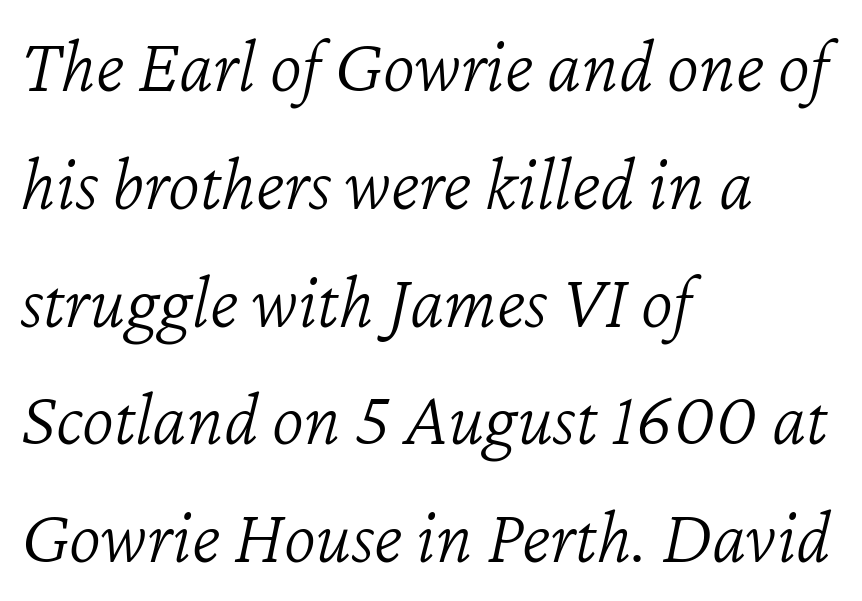
Rule under the text: the space is simply empty. Vertically, the passage feels balanced, rows spaced as you'd expect. The letterforms sit at book weight or below. Spacing verdict: proportional, widths tailored to each character. The typesetter chose a ragged-right arrangement here. Spacing between characters is what you'd get straight out of the box.
